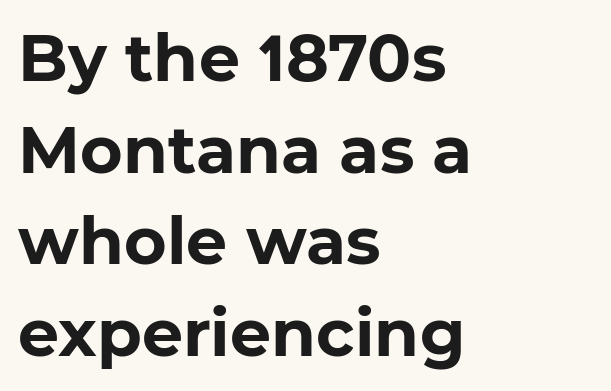
{"serif": "no", "bold": "yes", "weight": "bold", "width": "normal", "stroke_contrast": "low", "x_height": "medium", "monospaced": "no", "underline": "no", "align": "left", "line_spacing": "normal", "line_spacing_ratio": 1.41, "letter_spacing": "normal", "letter_spacing_em": 0.0, "glyph_px": 65}
